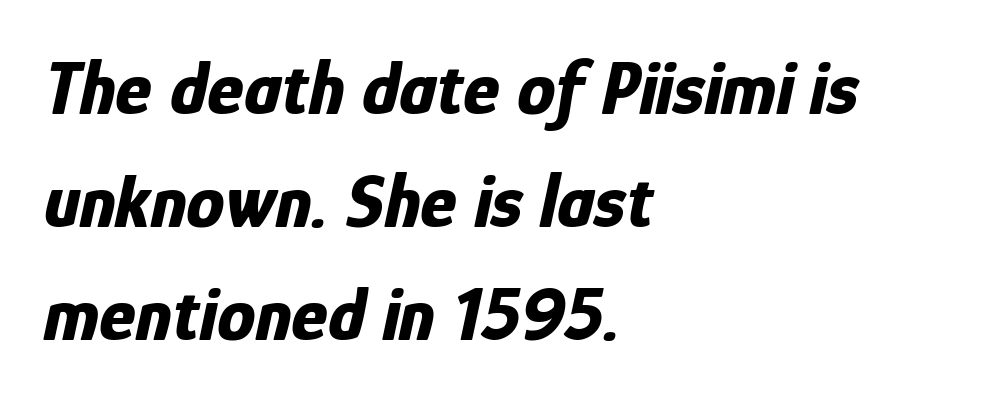
The face used here is proportionally spaced, like ordinary book or web type. Descender tails drop into unmarked territory. This is oblique type, the kind used for emphasis or titles. The sample has been set heavy, in full bold. Visually the block forms a straight wall on the left and a jagged coastline on the right. What stands out about the letter spacing? Nothing — it is the standard amount.
